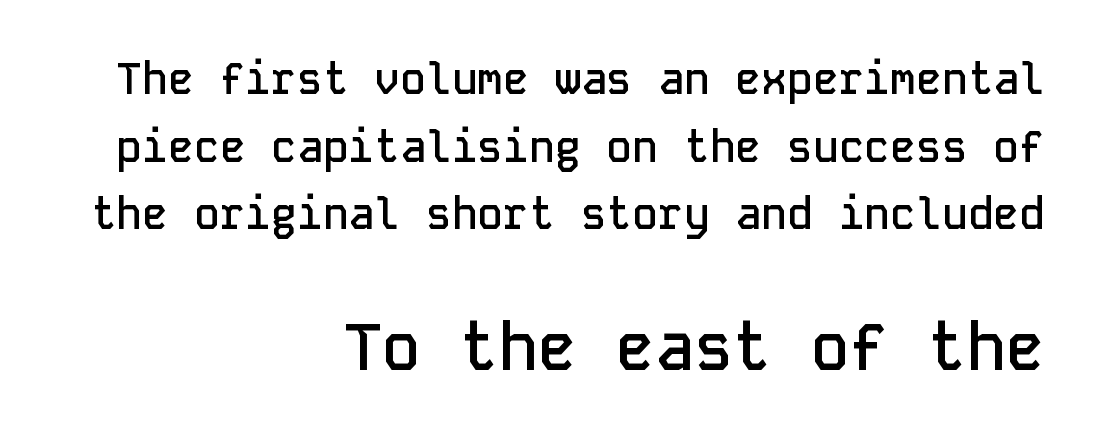
{"serif": "no", "italic": "no", "bold": "semi", "weight": "semibold", "width": "normal", "stroke_contrast": "low", "x_height": "medium", "monospaced": "yes", "underline": "no", "align": "right", "line_spacing": "normal", "line_spacing_ratio": 1.57, "letter_spacing": "normal", "letter_spacing_em": 0.0, "larger_block": "second", "size_ratio": 1.51, "glyph_px": 65}
